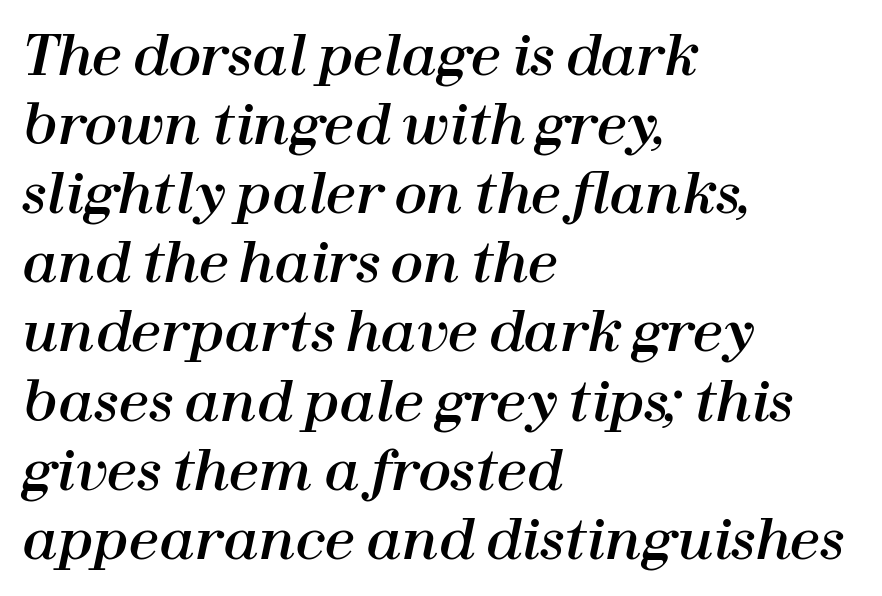
{"italic": "yes", "lean": "right", "slant_degrees": 12, "width": "normal", "stroke_contrast": "high", "x_height": "medium", "monospaced": "no", "underline": "no", "align": "left", "line_spacing": "normal", "line_spacing_ratio": 1.28, "letter_spacing": "normal", "letter_spacing_em": 0.0, "glyph_px": 54}
